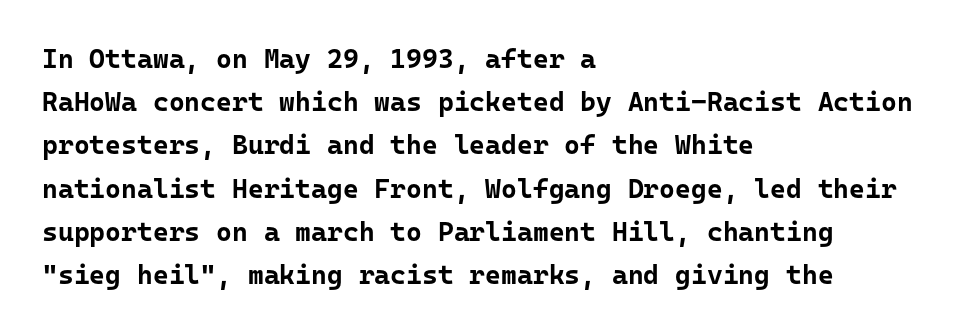
Layout note: lines flush left. Decoration check: the copy has no underline. Each new line begins a customary step beneath the previous one. The characters look thick and weighty, a clear bold. Do the letters lean? They stand straight.
